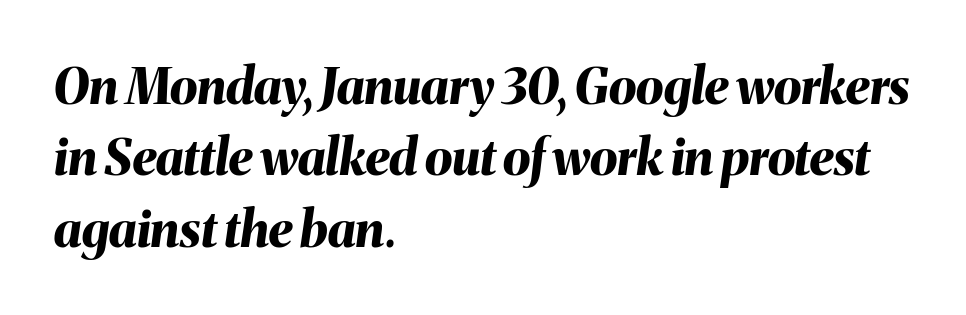
{"italic": "yes", "lean": "right", "slant_degrees": 8, "bold": "yes", "weight": "bold", "width": "normal", "stroke_contrast": "medium", "x_height": "medium", "monospaced": "no", "underline": "no", "align": "left", "line_spacing": "normal", "line_spacing_ratio": 1.43, "letter_spacing": "normal", "letter_spacing_em": 0.0, "glyph_px": 50}
